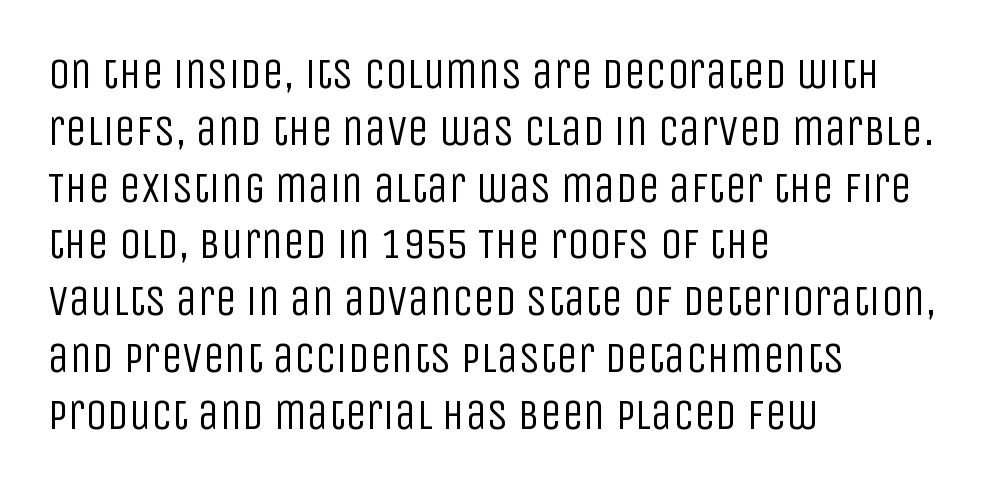
The glyphs are unaccompanied by any horizontal stroke below them. The characters are drawn with everyday or finer stroke widths. Regarding leading, the lines here are spaced in the standard way. Nothing unusual about the tracking: characters are spaced as the font intends. This is roman type, the default non-slanted kind. The typeface chosen for these lines omits serifs.
